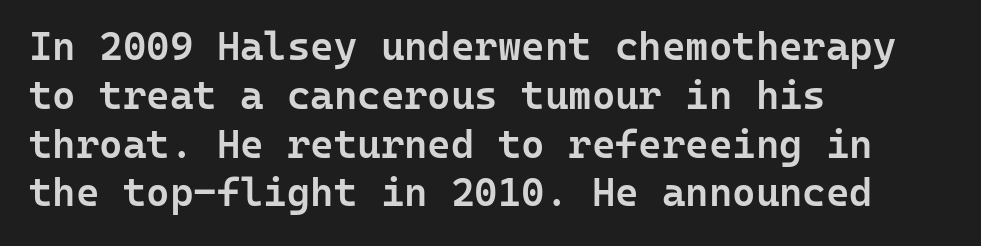
Honestly, there is no underline to notice here at all. This is roman type, the default non-slanted kind. This sample has the even, mechanical cadence of fixed-width lettering. Letter spacing: default.
